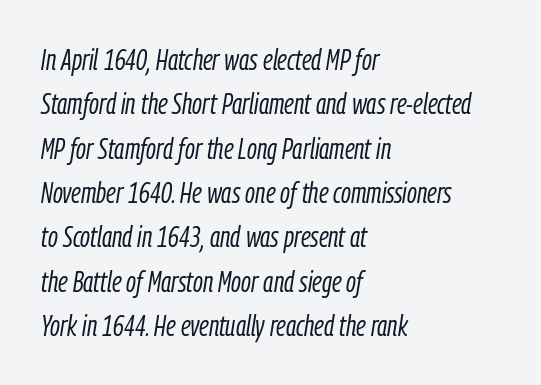
The image shows 29 px light, condensed type, italic (leaning right); set left-aligned, normal line spacing (1.53x), normal letter spacing, not underlined; low stroke contrast and a medium x-height.
